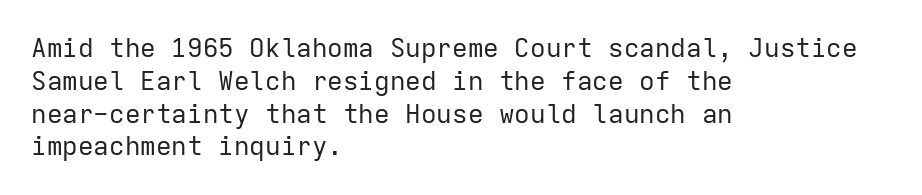
Q: Is the text bold? A: No.
Q: Is the text italic (slanted)? A: No, it is upright.
Q: Is the text underlined? A: No.
Q: How is the paragraph aligned? A: Left-aligned.
Q: Is the spacing between letters normal or unusually wide? A: Normal.
Q: Is the spacing between lines tight, normal or loose? A: Normal.
